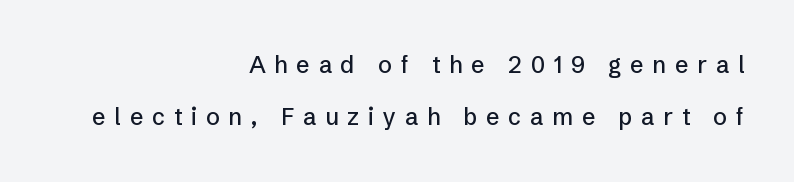
Q: Is the text italic (slanted)? A: No, it is upright.
Q: Is the text underlined? A: No.
Q: How is the paragraph aligned? A: Right-aligned.
Q: Is the spacing between letters normal or unusually wide? A: Unusually wide.
Q: Is the spacing between lines tight, normal or loose? A: Loose.
